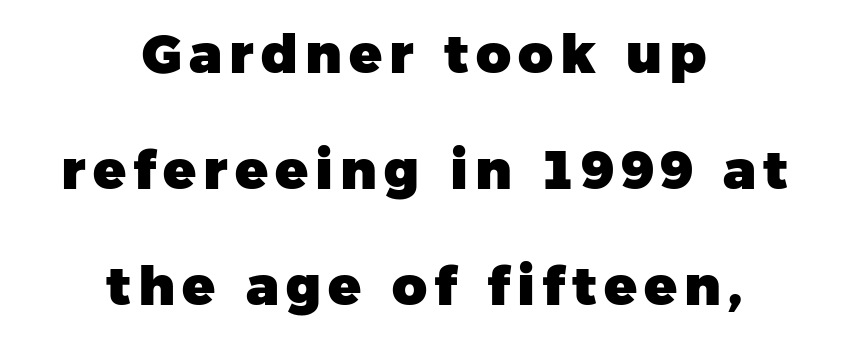
{"serif": "no", "bold": "yes", "weight": "heavy", "width": "normal", "stroke_contrast": "low", "x_height": "medium", "monospaced": "no", "underline": "no", "align": "center", "line_spacing": "loose", "line_spacing_ratio": 2.15, "glyph_px": 54}
